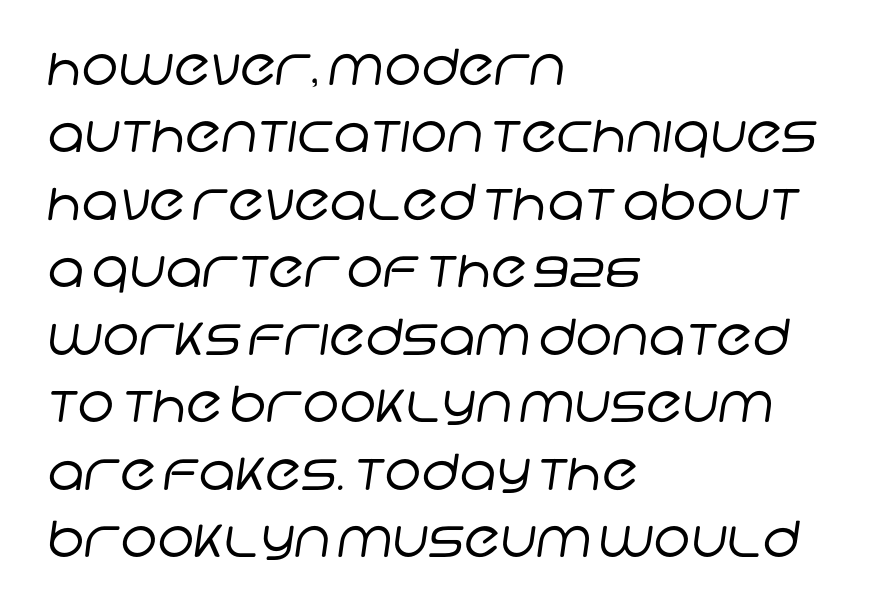
{"serif": "no", "bold": "no", "weight": "regular", "width": "normal", "stroke_contrast": "low", "x_height": "large", "monospaced": "no", "underline": "no", "align": "left", "line_spacing": "normal", "line_spacing_ratio": 1.35, "letter_spacing": "normal", "letter_spacing_em": 0.0, "glyph_px": 50}
